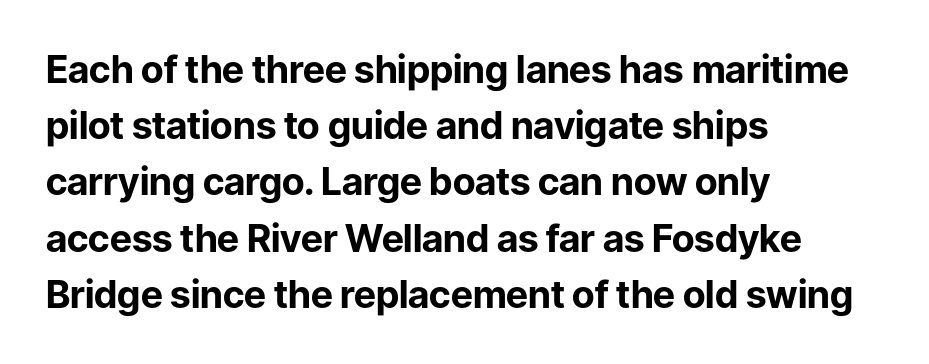
The image shows 38 px bold sans-serif type, upright; set left-aligned, normal line spacing (1.48x), normal letter spacing, not underlined; low stroke contrast and a medium x-height.
